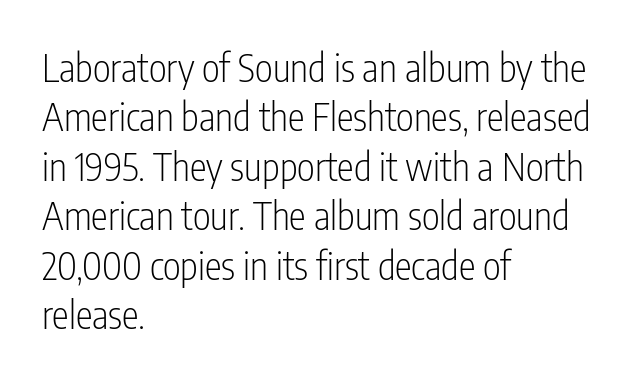
{"serif": "no", "italic": "no", "bold": "no", "weight": "light", "width": "condensed", "stroke_contrast": "low", "x_height": "medium", "monospaced": "no", "underline": "no", "align": "left", "line_spacing": "normal", "line_spacing_ratio": 1.3, "letter_spacing": "normal", "letter_spacing_em": 0.0, "glyph_px": 38}
